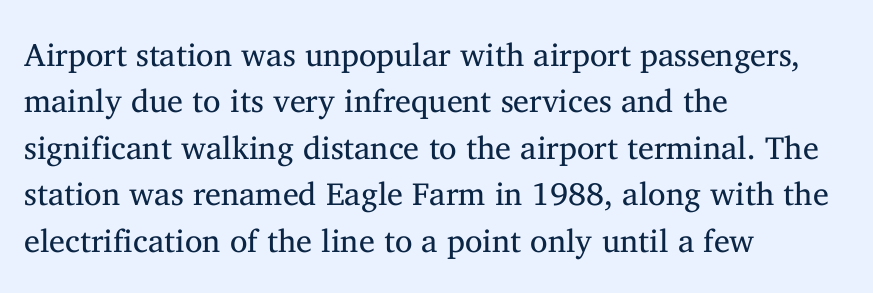
The image shows 32 px regular-weight serif type, upright; set left-aligned, normal line spacing (1.45x), normal letter spacing, not underlined; medium stroke contrast and a medium x-height.
